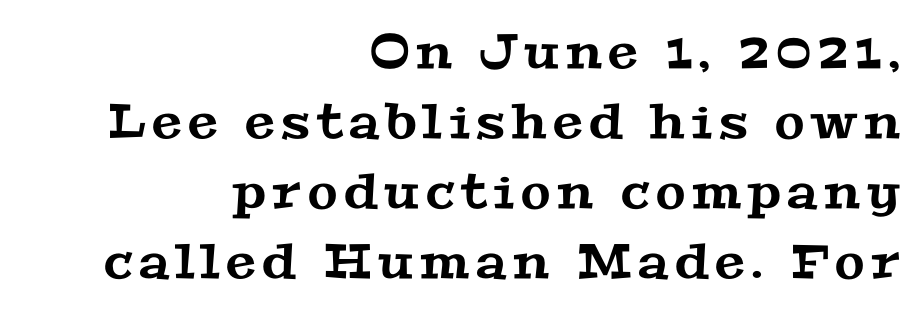
{"serif": "yes", "width": "wide", "stroke_contrast": "medium", "x_height": "medium", "monospaced": "no", "underline": "no", "align": "right", "line_spacing": "normal", "line_spacing_ratio": 1.46, "glyph_px": 48}
